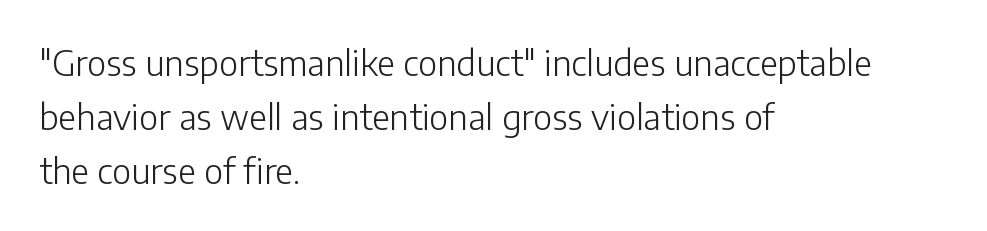
Q: Is the text bold? A: No.
Q: Is the text italic (slanted)? A: No, it is upright.
Q: Is the typeface a serif or a sans-serif typeface? A: Sans-serif.
Q: Is the text underlined? A: No.
Q: How is the paragraph aligned? A: Left-aligned.
Q: Is the spacing between letters normal or unusually wide? A: Normal.
Q: Is the spacing between lines tight, normal or loose? A: Normal.
Q: Width (condensed, normal, or wide)? A: Normal.
Q: Stroke contrast? A: Low.
Q: x-height? A: Medium.
Q: Monospaced? A: No.
